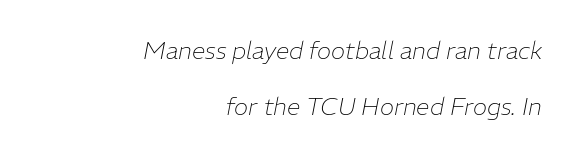
Q: Is the text bold? A: No.
Q: Is the text italic (slanted)? A: Yes, it leans right by about 11 degrees.
Q: Is the text underlined? A: No.
Q: How is the paragraph aligned? A: Right-aligned.
Q: Is the spacing between letters normal or unusually wide? A: Normal.
Q: Is the spacing between lines tight, normal or loose? A: Loose.
